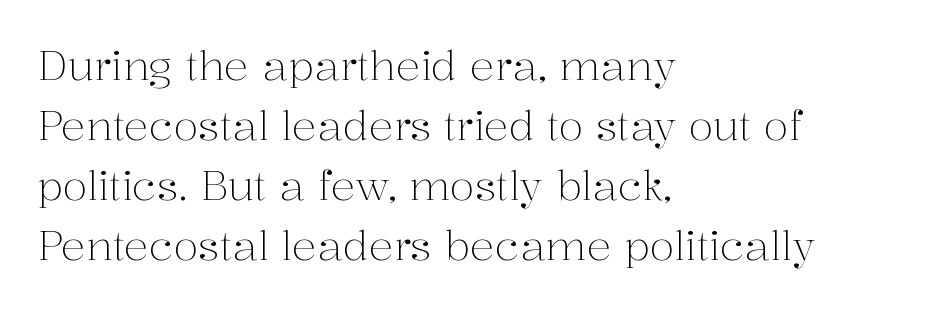
The font sits on the lighter half of the weight spectrum, regular included. Typographically, this falls in the serif category. Each letter keeps its own natural width here, so spacing adapts to shape. Regarding leading, the lines here are spaced in the standard way. Plain, unruled lines of type. All the whitespace from short lines collects on the right.
